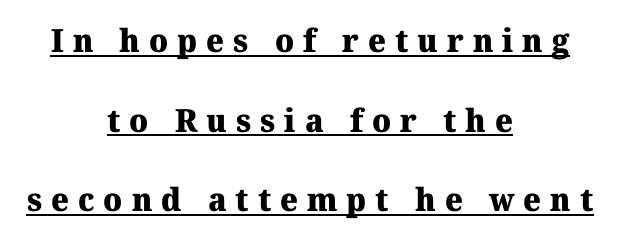
Varying glyph widths throughout — classic text-font behaviour. Horizontal alignment here is central, giving a formal, balanced look. Note: serifs present on the glyphs. Is there an underline? Yes — a line sits under the letters.
